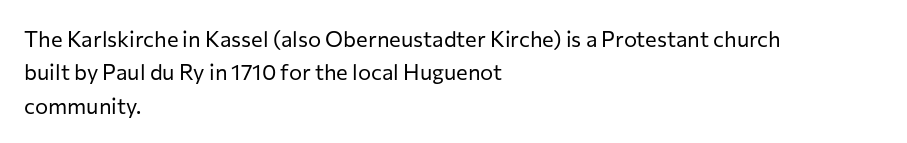
Q: Is the text bold? A: No.
Q: Is the text italic (slanted)? A: No, it is upright.
Q: Is the text underlined? A: No.
Q: How is the paragraph aligned? A: Left-aligned.
Q: Is the spacing between letters normal or unusually wide? A: Normal.
Q: Is the spacing between lines tight, normal or loose? A: Normal.
